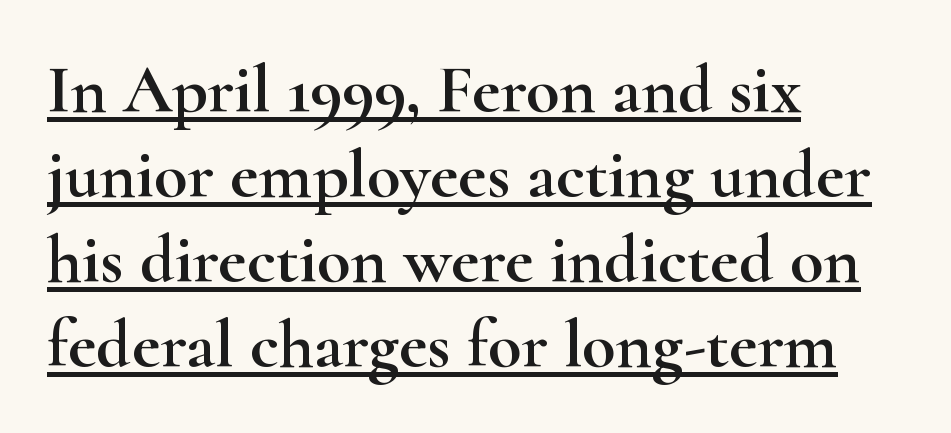
Q: Is the text italic (slanted)? A: No, it is upright.
Q: Is the typeface a serif or a sans-serif typeface? A: Serif.
Q: Is the text underlined? A: Yes.
Q: How is the paragraph aligned? A: Left-aligned.
Q: Is the spacing between letters normal or unusually wide? A: Normal.
Q: Width (condensed, normal, or wide)? A: Wide.
Q: Stroke contrast? A: High.
Q: x-height? A: Small.
Q: Monospaced? A: No.
